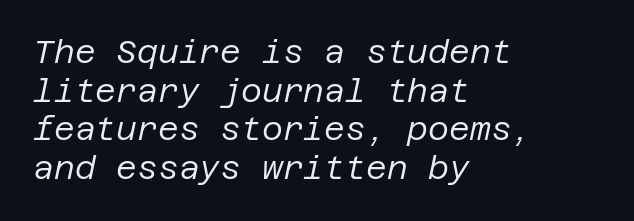
Q: Is the text bold? A: No.
Q: Is the text italic (slanted)? A: Yes, it leans right by about 12 degrees.
Q: Is the text underlined? A: No.
Q: How is the paragraph aligned? A: Left-aligned.
Q: Is the spacing between letters normal or unusually wide? A: Normal.
Q: Width (condensed, normal, or wide)? A: Normal.
Q: Stroke contrast? A: Low.
Q: x-height? A: Large.
